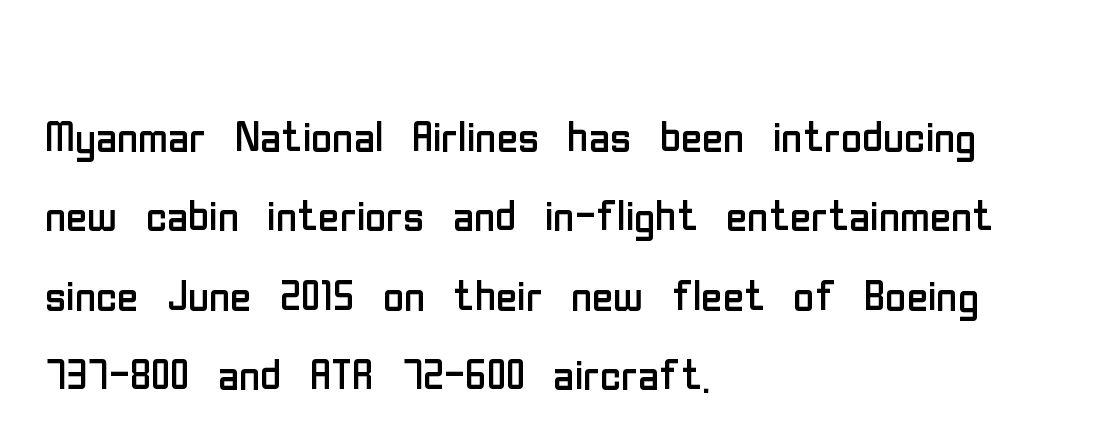
{"serif": "no", "italic": "no", "bold": "no", "weight": "regular", "width": "condensed", "stroke_contrast": "low", "x_height": "medium", "monospaced": "no", "underline": "no", "align": "left", "line_spacing": "normal", "line_spacing_ratio": 1.37, "letter_spacing": "normal", "letter_spacing_em": 0.0, "glyph_px": 58}
